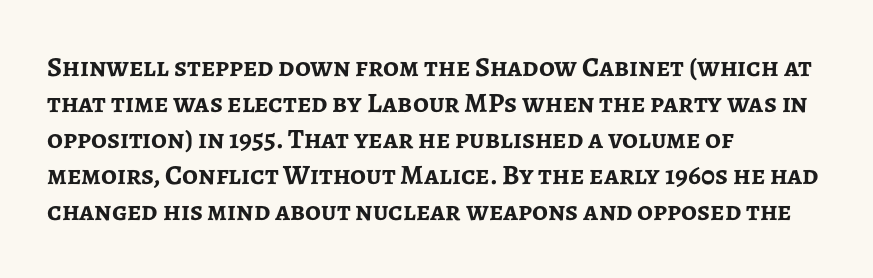
Q: Is the text bold? A: Yes.
Q: Is the text italic (slanted)? A: No, it is upright.
Q: Is the typeface a serif or a sans-serif typeface? A: Sans-serif.
Q: Is the text underlined? A: No.
Q: How is the paragraph aligned? A: Left-aligned.
Q: Is the spacing between letters normal or unusually wide? A: Normal.
Q: Is the spacing between lines tight, normal or loose? A: Normal.
Q: Width (condensed, normal, or wide)? A: Normal.
Q: Stroke contrast? A: Low.
Q: x-height? A: Medium.
Q: Monospaced? A: No.
